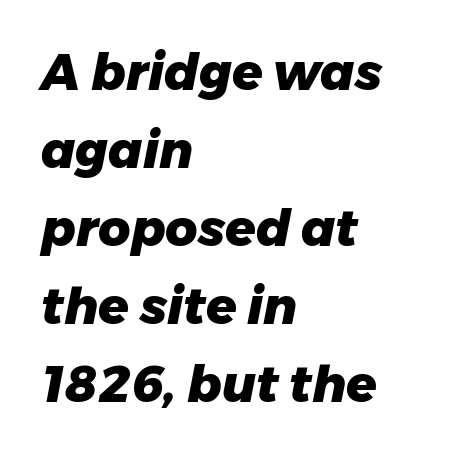
The image shows 50 px heavy type, italic (leaning right); set left-aligned, normal line spacing (1.56x), normal letter spacing, not underlined; low stroke contrast and a medium x-height.
